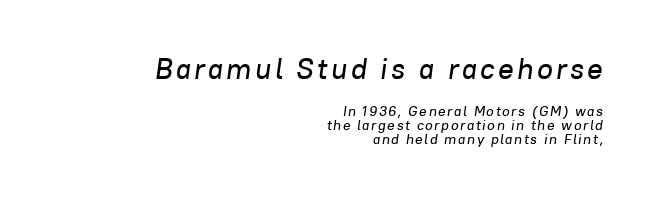
{"italic": "yes", "lean": "right", "slant_degrees": 8, "width": "normal", "stroke_contrast": "low", "x_height": "medium", "monospaced": "no", "underline": "no", "align": "right", "line_spacing": "tight", "line_spacing_ratio": 1.0, "larger_block": "first", "size_ratio": 2.07, "glyph_px": 29}
